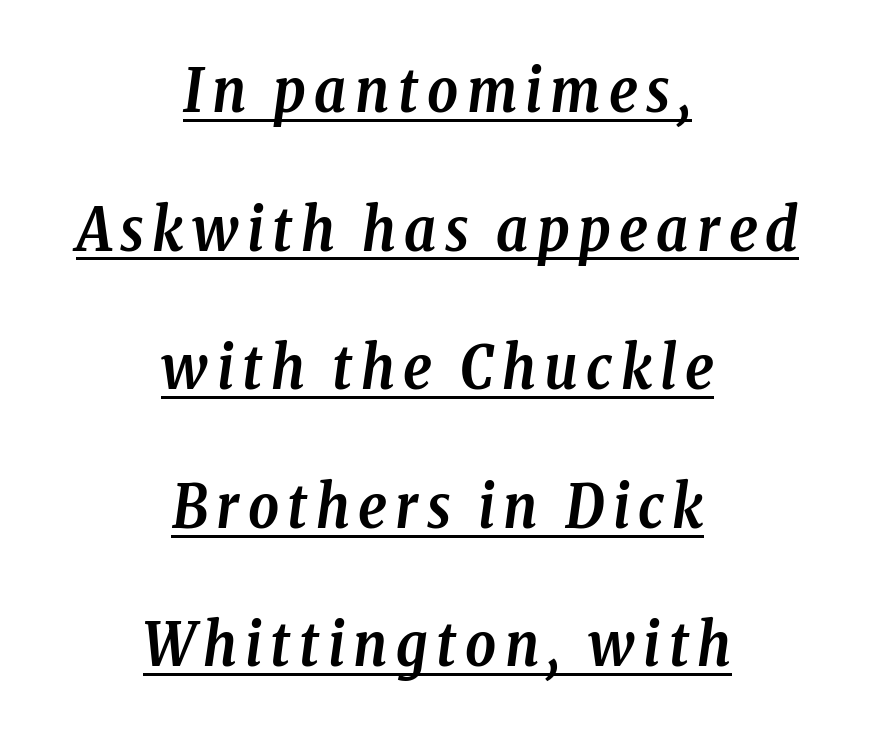
Rows of type keep a wide berth in the vertical direction. In terms of weight, the rendering is a true, heavy bold. A serif font was chosen for this passage. Centered paragraph, ragged on both sides.
